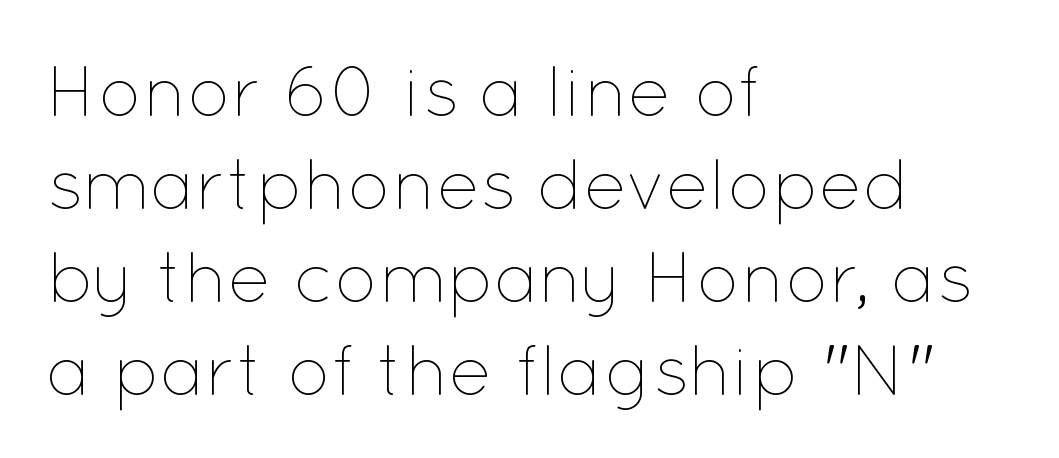
The image shows 72 px thin type, upright; set left-aligned, normal line spacing (1.29x), normal letter spacing, not underlined; low stroke contrast and a medium x-height.
